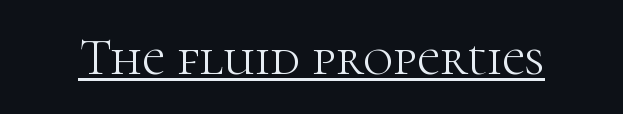
Do the characters align in a grid? No, the font is proportional. The rendering keeps characters at their native spacing. The type sits square on the baseline with zero lean. No chunkiness to these letters — they're not bold.
